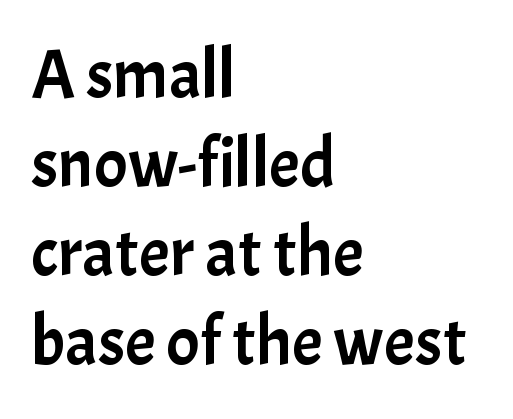
No word sits above an underline. Glyph-to-glyph distance matches everyday printed text. Proportional: the letters do not fall into vertical columns. A roman cut, with each character standing at attention.
